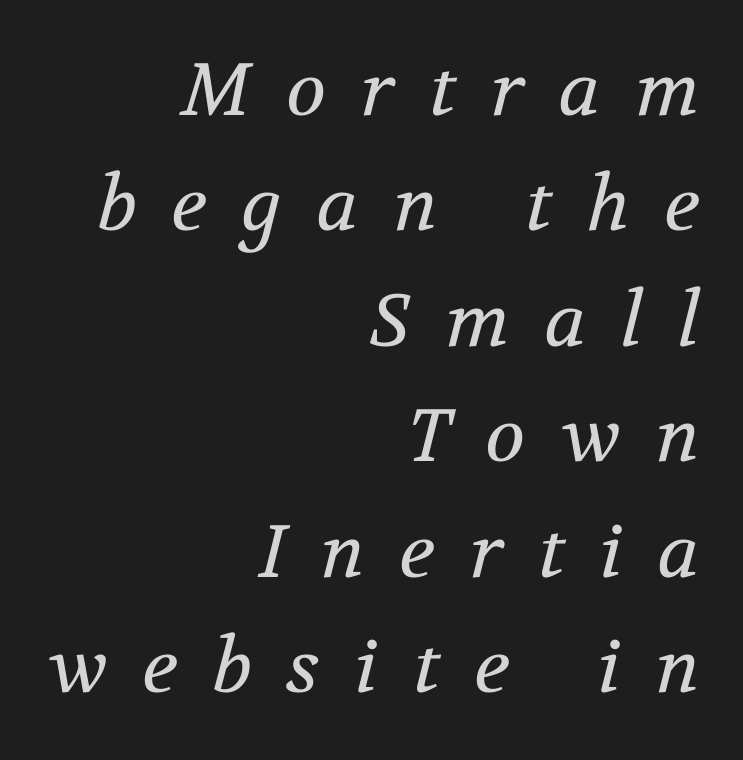
{"serif": "yes", "italic": "yes", "lean": "right", "slant_degrees": 12, "bold": "no", "weight": "regular", "width": "normal", "stroke_contrast": "medium", "x_height": "medium", "monospaced": "no", "underline": "no", "align": "right", "line_spacing": "normal", "line_spacing_ratio": 1.56, "letter_spacing": "wide", "letter_spacing_em": 0.47, "glyph_px": 74}
